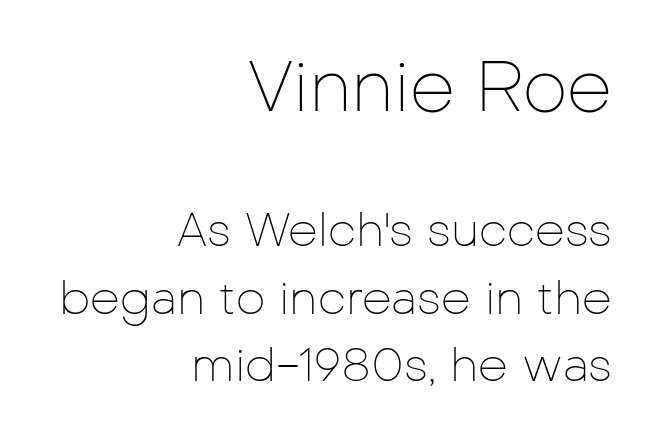
The image shows 71 px thin sans-serif type, upright; set right-aligned, normal line spacing (1.43x), normal letter spacing, not underlined; the first (top) block is 1.51x larger; low stroke contrast and a medium x-height.
